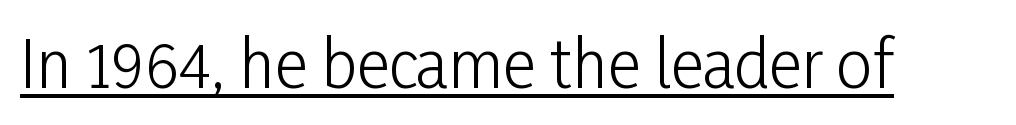
Looks like someone drew a line under every word here. Proportional: the letters do not fall into vertical columns. This sample uses plain, unmodified letter spacing. The rendering shows plain stroke endings on the letterforms — a sans-serif design.
